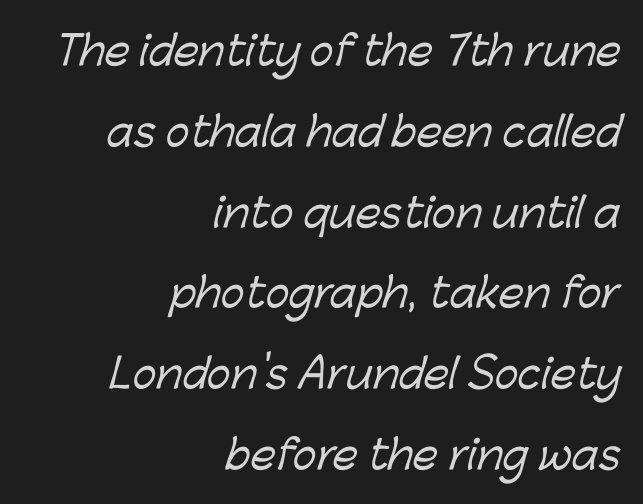
This rendering employs a face without finishing strokes, i.e., a sans-serif. The strip under each line holds only bare page. Nothing unusual about the tracking: characters are spaced as the font intends. The setting favours the right margin, as signatures and pull-quotes sometimes do. The face used here is proportionally spaced, like ordinary book or web type.
